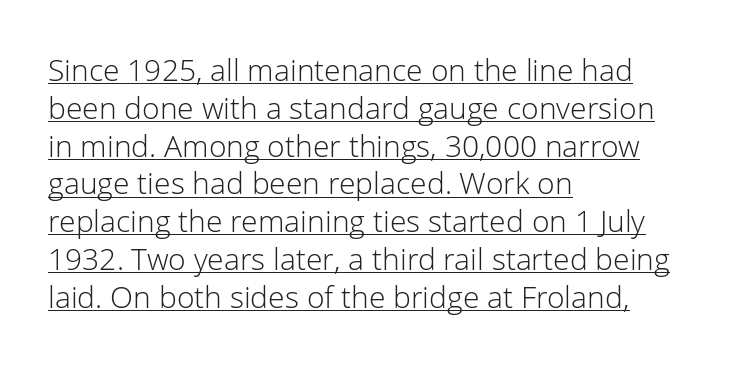
The designer left line spacing at the default. Weight: not bold — regular or lighter. Serif or sans? Sans — the stroke terminals are bare. In terms of posture, this sample is upright. What stands out about the letter spacing? Nothing — it is the standard amount.
